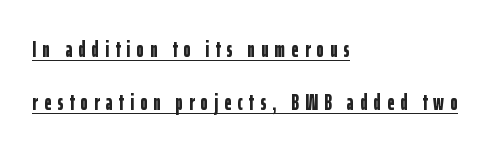
Heavy-handed strokes throughout: this text is bold. The passage shown is underscored from start to finish. Line spacing here is loose. The axis of the letterforms is exactly vertical. The rendering inserts visible extra space after every character.
